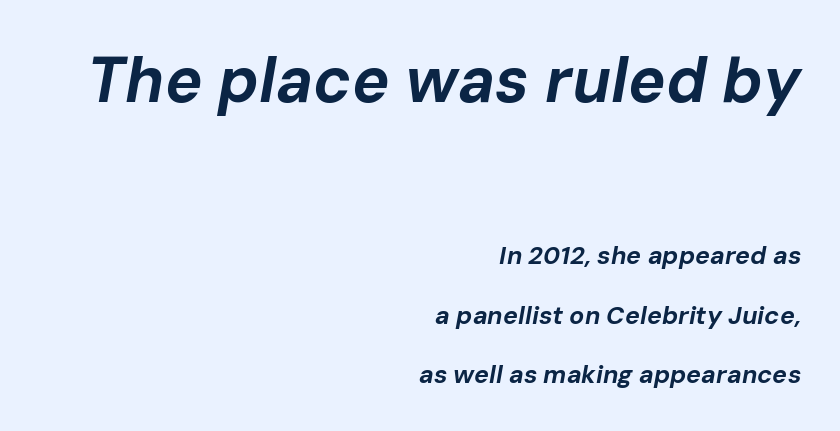
The image shows 63 px bold type, italic (leaning right); set right-aligned, loose line spacing (2.38x), normal letter spacing, not underlined; the first (top) block is 2.52x larger; low stroke contrast and a medium x-height.
